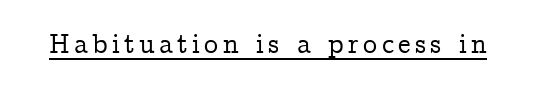
The image shows 28 px serif type, upright; set underlined; low stroke contrast and a medium x-height.
